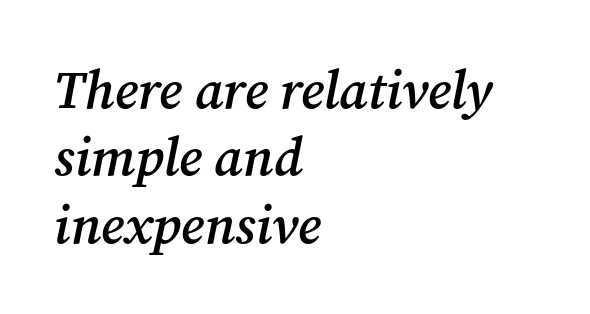
{"serif": "yes", "italic": "yes", "lean": "right", "slant_degrees": 12, "bold": "semi", "weight": "semibold", "width": "normal", "stroke_contrast": "medium", "x_height": "medium", "monospaced": "no", "underline": "no", "align": "left", "line_spacing": "normal", "line_spacing_ratio": 1.27, "letter_spacing": "normal", "letter_spacing_em": 0.0, "glyph_px": 53}
